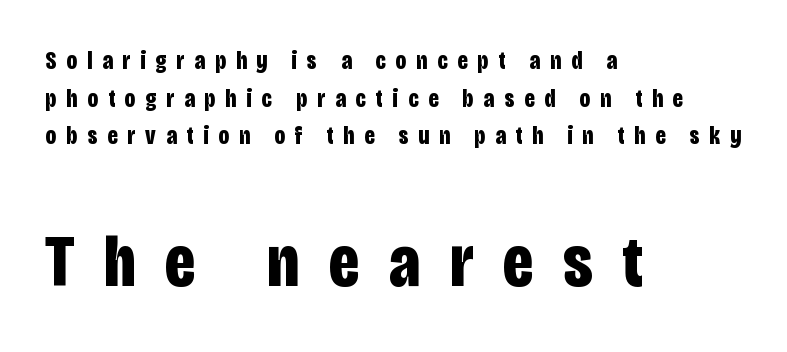
Q: Is the text bold? A: Yes.
Q: Is the text italic (slanted)? A: No, it is upright.
Q: Is the typeface a serif or a sans-serif typeface? A: Sans-serif.
Q: Is the text underlined? A: No.
Q: How is the paragraph aligned? A: Left-aligned.
Q: Is the spacing between letters normal or unusually wide? A: Unusually wide.
Q: Is the spacing between lines tight, normal or loose? A: Normal.
Q: Which block of text is set in a larger size, the first (top) or the second (bottom)? A: The second (bottom) one.
Q: Width (condensed, normal, or wide)? A: Condensed.
Q: Stroke contrast? A: Low.
Q: x-height? A: Large.
Q: Monospaced? A: No.
